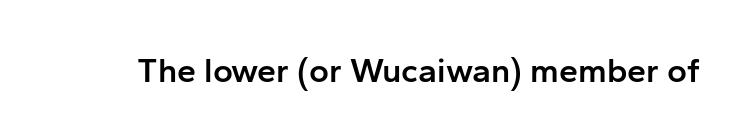
{"serif": "no", "italic": "no", "bold": "semi", "weight": "semibold", "width": "normal", "stroke_contrast": "low", "x_height": "medium", "monospaced": "no", "underline": "no", "letter_spacing": "normal", "letter_spacing_em": 0.0, "glyph_px": 34}
